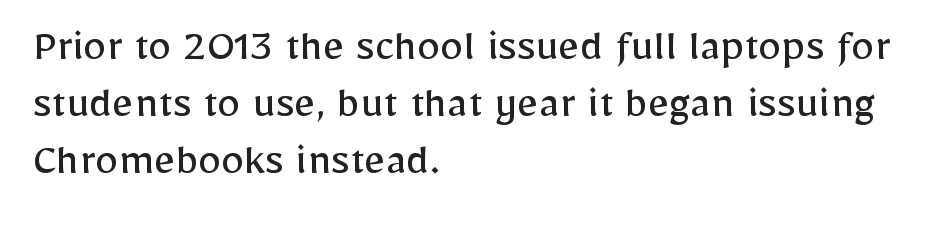
{"serif": "no", "italic": "no", "bold": "no", "weight": "regular", "width": "normal", "stroke_contrast": "low", "x_height": "medium", "monospaced": "no", "underline": "no", "align": "left", "line_spacing_ratio": 1.21, "letter_spacing": "normal", "letter_spacing_em": 0.0, "glyph_px": 47}
